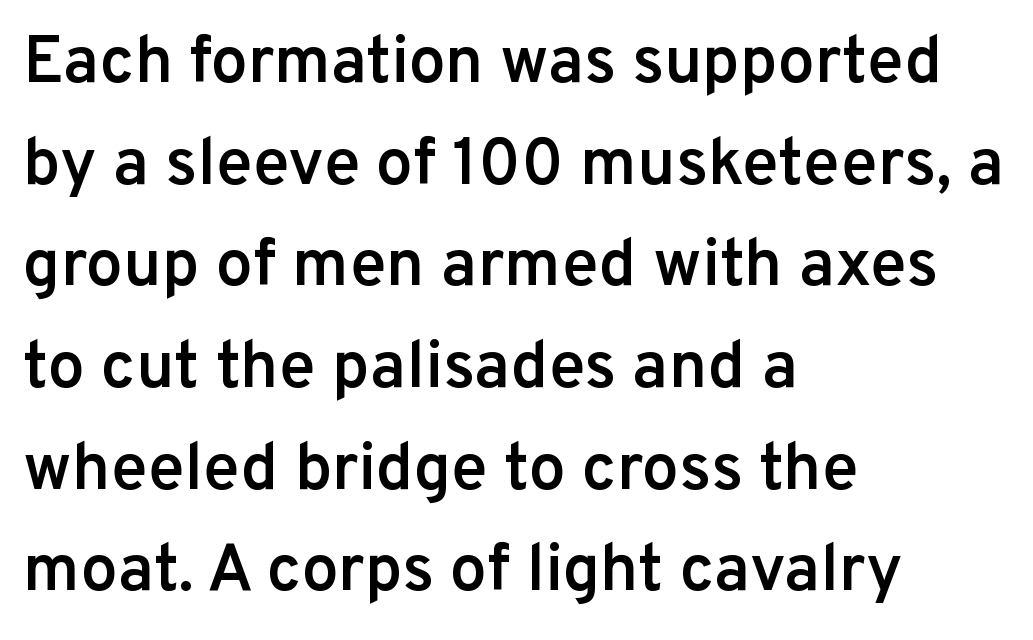
The image shows 66 px semibold sans-serif type, upright; set left-aligned, normal line spacing (1.54x), normal letter spacing, not underlined; low stroke contrast and a medium x-height.
